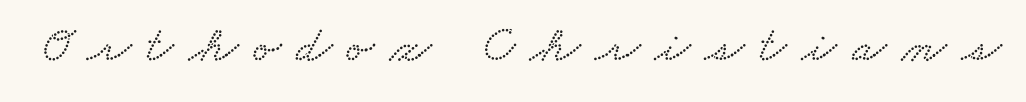
Q: Is the text underlined? A: No.
Q: Is the spacing between letters normal or unusually wide? A: Unusually wide.
Q: Width (condensed, normal, or wide)? A: Wide.
Q: Stroke contrast? A: Low.
Q: x-height? A: Small.
Q: Monospaced? A: No.
